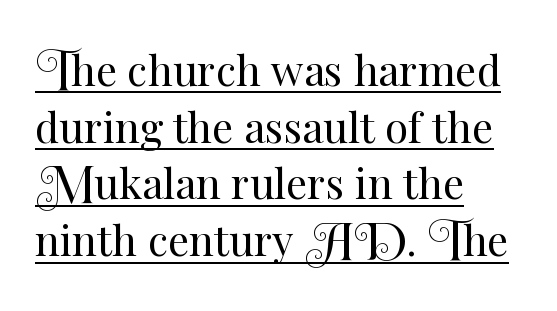
Posture: upright roman. This block has exactly the height ordinary leading produces. The paragraph shown leans on its left margin. Has an underline been added? It has. Inter-character spacing is left at the font's built-in metrics.
